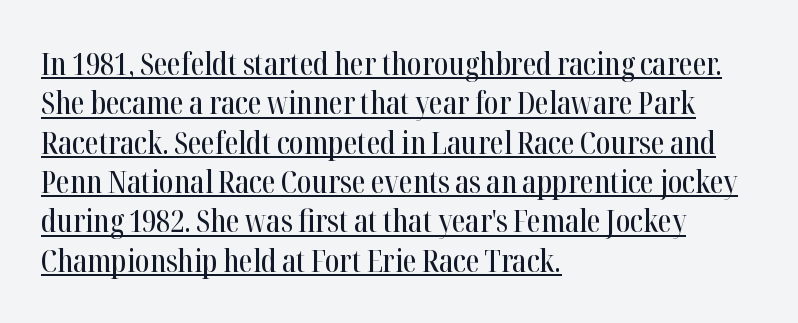
The image shows 31 px condensed serif type, upright; set left-aligned, normal line spacing (1.27x), normal letter spacing, underlined; high stroke contrast and a medium x-height.
